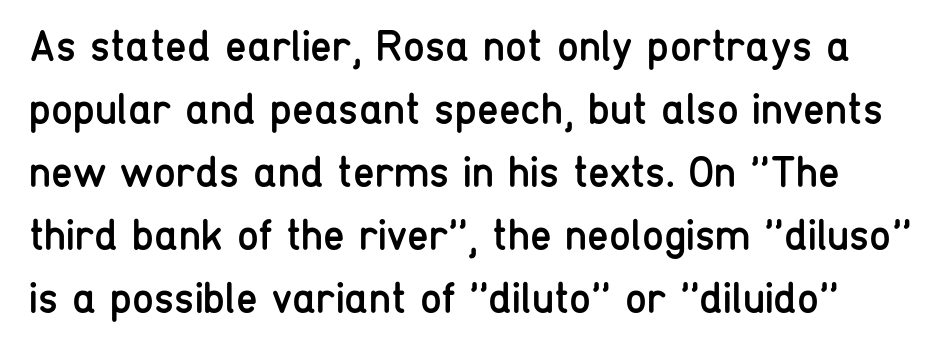
The image shows 44 px regular-weight, condensed sans-serif type, upright; set normal line spacing (1.43x), normal letter spacing, not underlined; low stroke contrast and a medium x-height.
